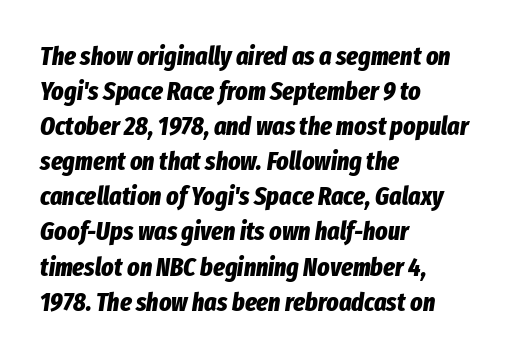
Q: Is the text bold? A: Yes.
Q: Is the text italic (slanted)? A: Yes, it leans right by about 8 degrees.
Q: Is the text underlined? A: No.
Q: How is the paragraph aligned? A: Left-aligned.
Q: Is the spacing between letters normal or unusually wide? A: Normal.
Q: Is the spacing between lines tight, normal or loose? A: Normal.
